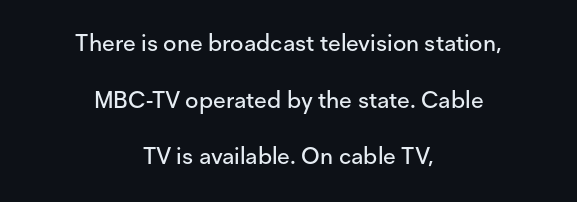
{"italic": "no", "underline": "no", "align": "center", "line_spacing": "loose", "line_spacing_ratio": 2.46, "letter_spacing": "normal", "letter_spacing_em": 0.0, "glyph_px": 23}
